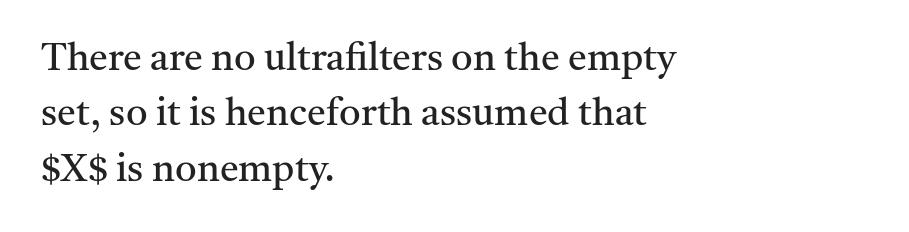
Note: serifs present on the glyphs. Varying glyph widths throughout — classic text-font behaviour. Caption: standard tracking, unaltered. Nope, not italic — everything's standing straight.
